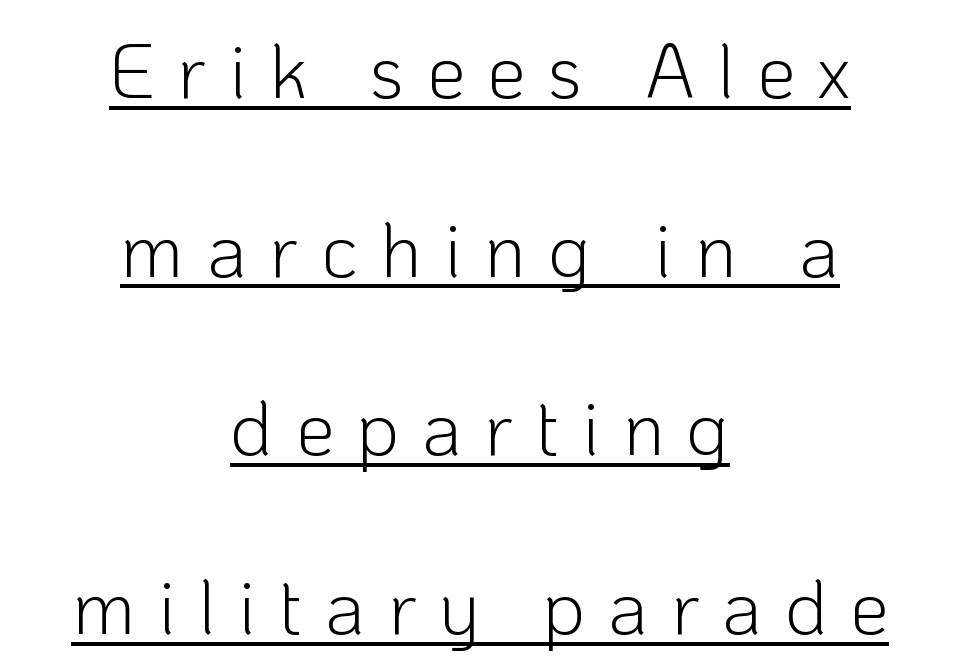
A typesetter would label this face a sans. Weight: regular or lighter. Someone cranked the tracking dial way up on this one. Tall strokes in this sample are plumb rather than angled.
